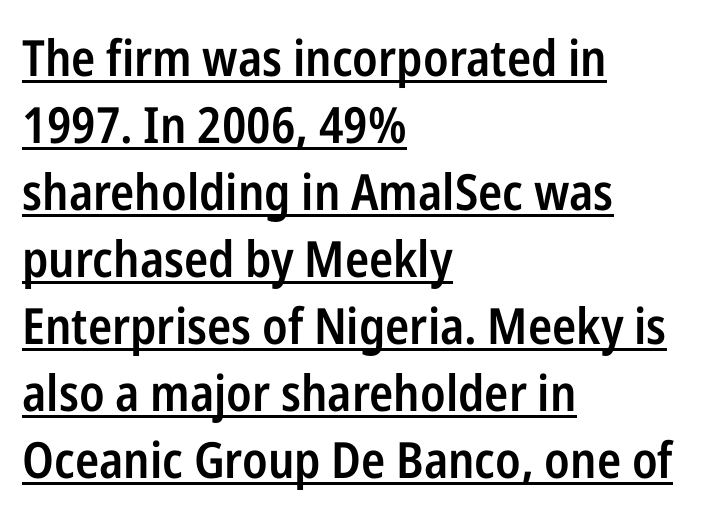
The image shows 50 px semibold, condensed sans-serif type, upright; set left-aligned, normal line spacing (1.34x), normal letter spacing, underlined; low stroke contrast and a medium x-height.
